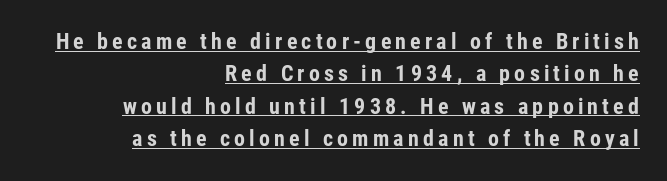
The image shows 22 px bold type, upright; set right-aligned, normal line spacing (1.47x), underlined.
